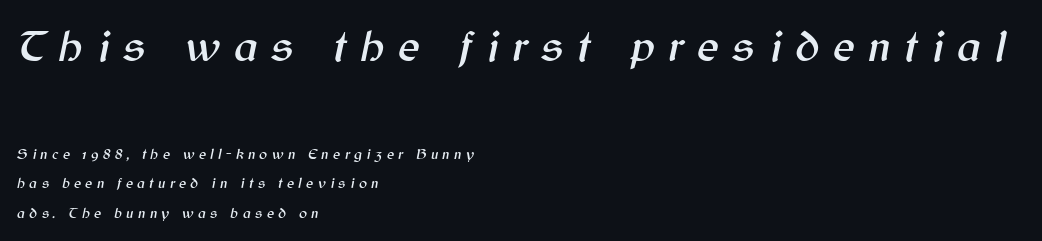
{"italic": "yes", "lean": "right", "slant_degrees": 12, "width": "normal", "stroke_contrast": "medium", "x_height": "medium", "monospaced": "no", "underline": "no", "align": "left", "line_spacing": "loose", "line_spacing_ratio": 1.96, "letter_spacing": "wide", "letter_spacing_em": 0.29, "larger_block": "first", "size_ratio": 3.07, "glyph_px": 46}
